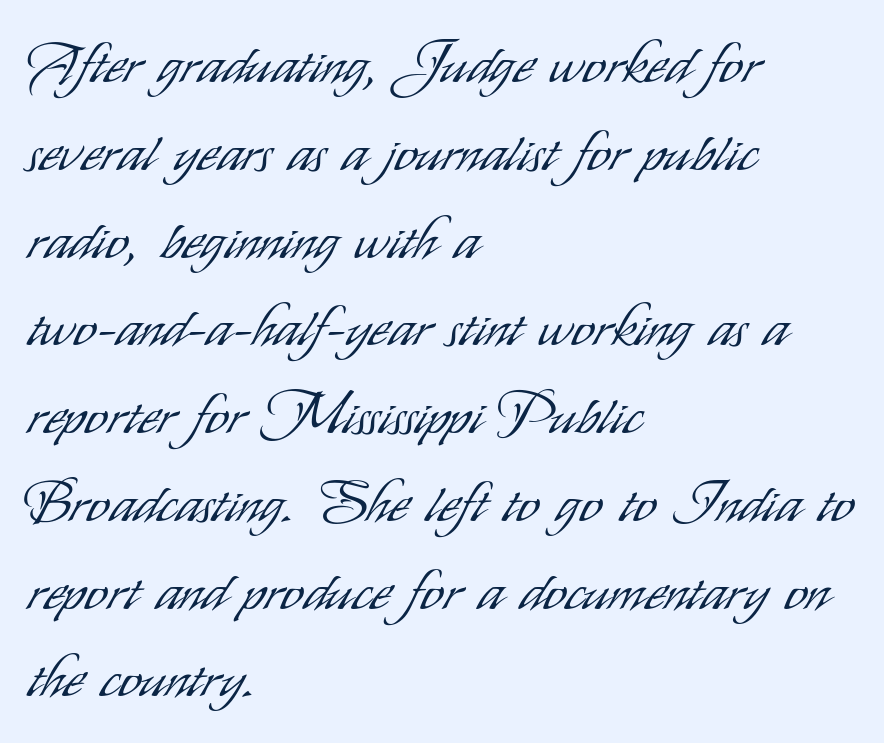
The face used here is proportionally spaced, like ordinary book or web type. Characters follow at the spacing the type designer built in. This is not heavy type; no bold has been used.
